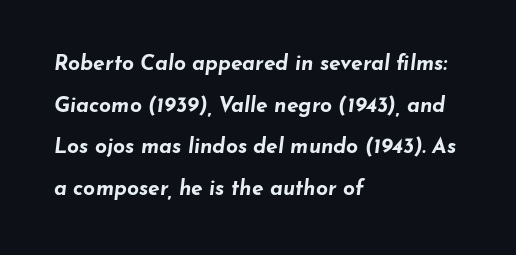
Q: Is the text bold? A: Yes.
Q: Is the text italic (slanted)? A: Yes, it leans right by about 7 degrees.
Q: Is the text underlined? A: No.
Q: How is the paragraph aligned? A: Left-aligned.
Q: Is the spacing between letters normal or unusually wide? A: Normal.
Q: Is the spacing between lines tight, normal or loose? A: Loose.
